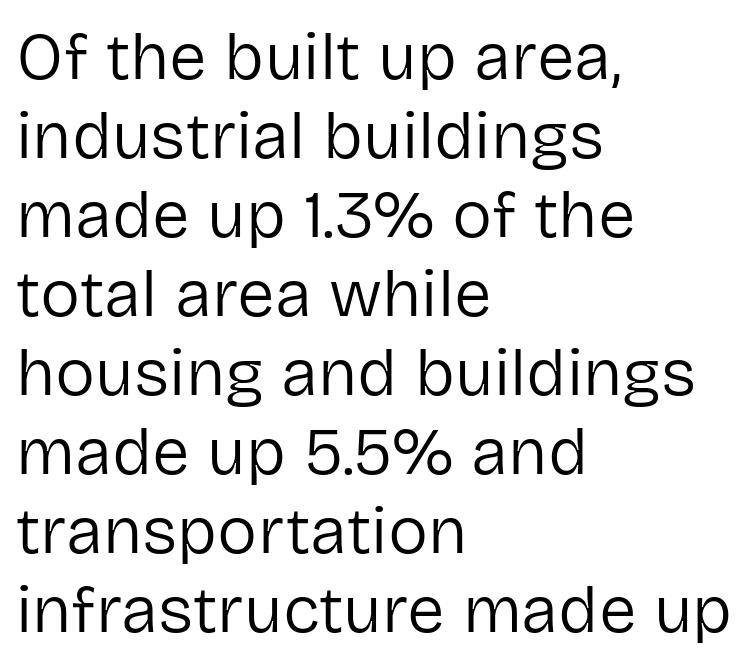
Q: Is the text bold? A: No.
Q: Is the text italic (slanted)? A: No, it is upright.
Q: Is the typeface a serif or a sans-serif typeface? A: Sans-serif.
Q: Is the text underlined? A: No.
Q: How is the paragraph aligned? A: Left-aligned.
Q: Is the spacing between letters normal or unusually wide? A: Normal.
Q: Width (condensed, normal, or wide)? A: Normal.
Q: Stroke contrast? A: Low.
Q: x-height? A: Medium.
Q: Monospaced? A: No.
